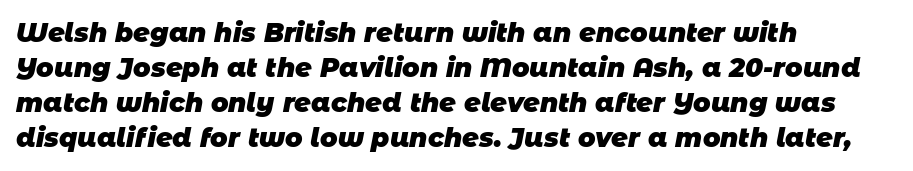
{"bold": "yes", "underline": "no", "align": "left", "line_spacing": "normal", "line_spacing_ratio": 1.35, "letter_spacing": "normal", "letter_spacing_em": 0.0, "glyph_px": 26}
